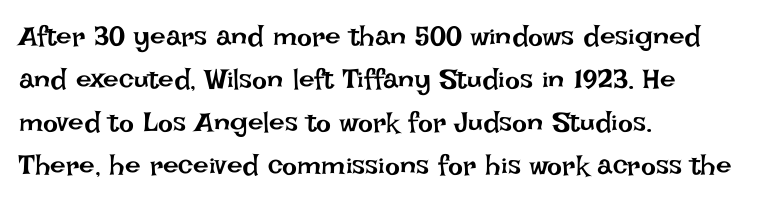
The image shows 28 px regular-weight type, upright; set left-aligned, normal line spacing (1.53x), normal letter spacing, not underlined; low stroke contrast and a large x-height.
